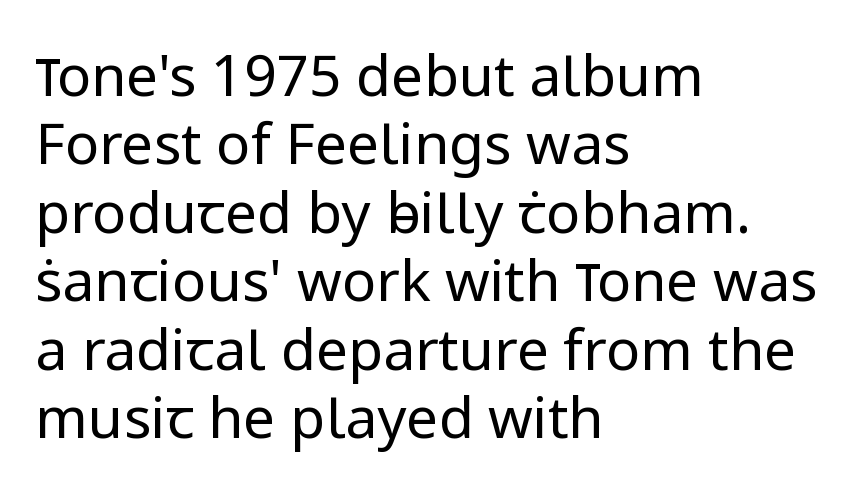
{"serif": "no", "italic": "no", "bold": "no", "weight": "regular", "width": "normal", "stroke_contrast": "low", "x_height": "medium", "monospaced": "no", "underline": "no", "align": "left", "line_spacing_ratio": 1.2, "letter_spacing": "normal", "letter_spacing_em": 0.0, "glyph_px": 57}
